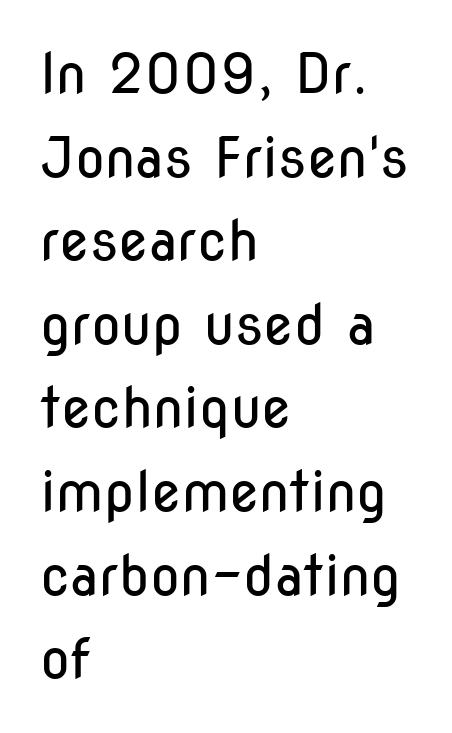
The image shows 55 px regular-weight, condensed sans-serif type, upright; set left-aligned, normal line spacing (1.52x), normal letter spacing, not underlined; low stroke contrast and a medium x-height.
